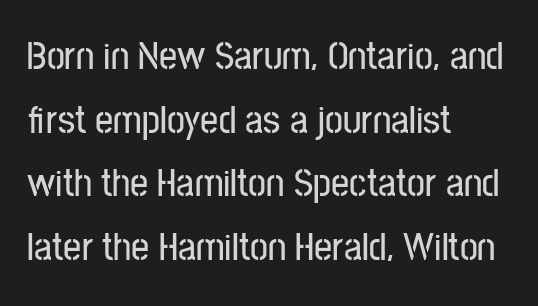
The image shows 40 px condensed sans-serif type, upright; set left-aligned, normal line spacing (1.59x), normal letter spacing, not underlined; low stroke contrast and a medium x-height.
